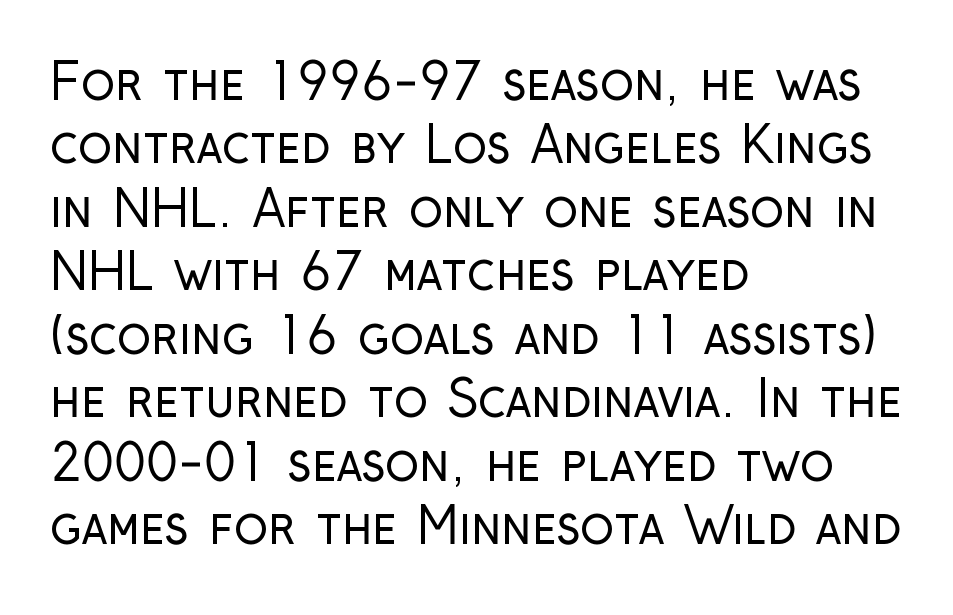
The image shows 50 px regular-weight, condensed sans-serif type, upright; set left-aligned, normal line spacing (1.27x), normal letter spacing, not underlined; low stroke contrast and a medium x-height.
